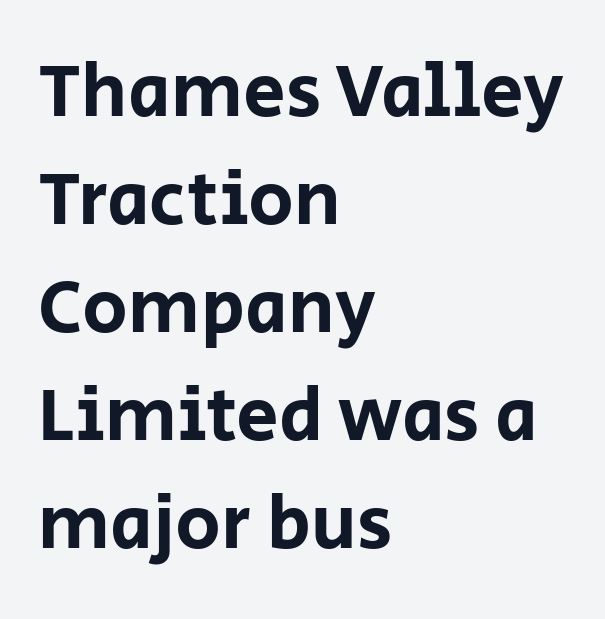
The image shows 76 px sans-serif type, upright; set left-aligned, normal line spacing (1.42x), normal letter spacing, not underlined; low stroke contrast and a large x-height.
